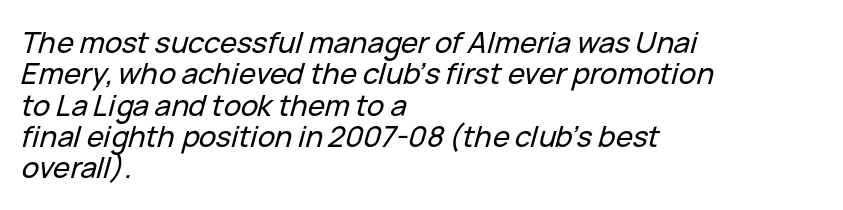
The image shows 29 px text type, italic (leaning right); set left-aligned, tight line spacing (1.08x), normal letter spacing, not underlined; low stroke contrast and a medium x-height.
